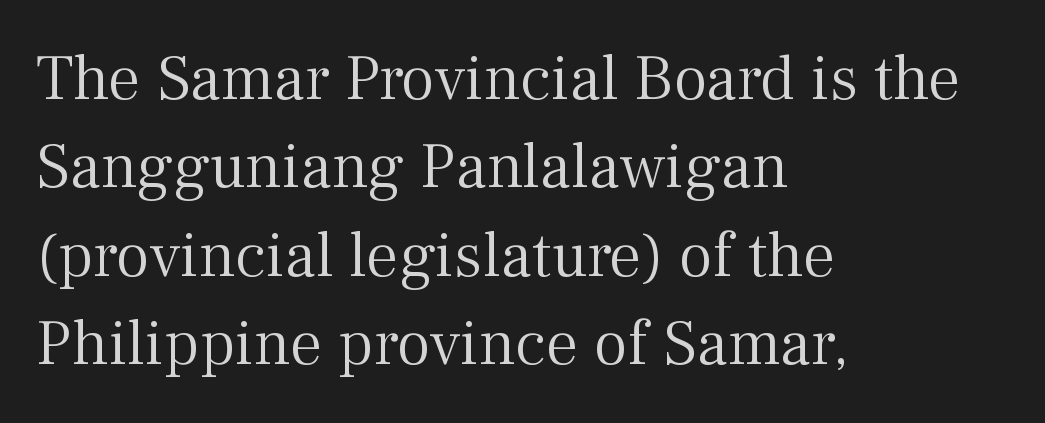
{"serif": "yes", "italic": "no", "bold": "no", "weight": "light", "width": "normal", "stroke_contrast": "medium", "x_height": "medium", "monospaced": "no", "underline": "no", "align": "left", "line_spacing": "normal", "line_spacing_ratio": 1.36, "letter_spacing": "normal", "letter_spacing_em": 0.0, "glyph_px": 65}
